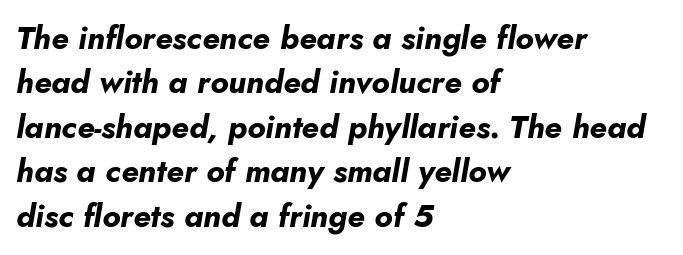
Q: Is the text bold? A: Yes.
Q: Is the text italic (slanted)? A: Yes, it leans right by about 10 degrees.
Q: Is the text underlined? A: No.
Q: How is the paragraph aligned? A: Left-aligned.
Q: Is the spacing between letters normal or unusually wide? A: Normal.
Q: Is the spacing between lines tight, normal or loose? A: Normal.
Q: Width (condensed, normal, or wide)? A: Normal.
Q: Stroke contrast? A: Low.
Q: x-height? A: Small.
Q: Monospaced? A: No.
